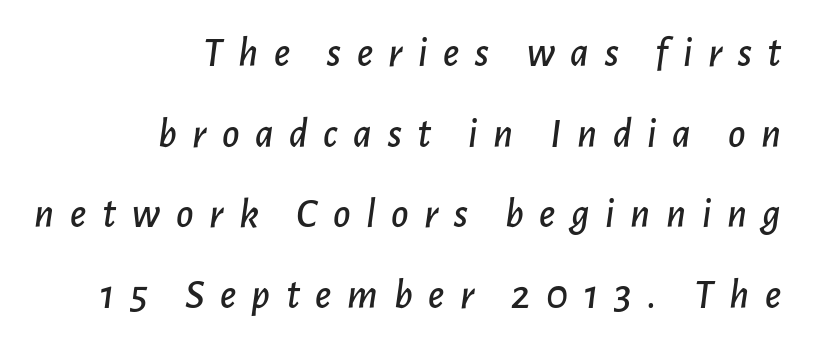
Which margin do the lines hug? The right one — the left edge is uneven. Proportional: the letters do not fall into vertical columns. Clear beneath every line of the passage. Is the letter spacing exaggerated? Yes — the characters are pushed far apart. It's the slanting kind of type. Leading: increased.
